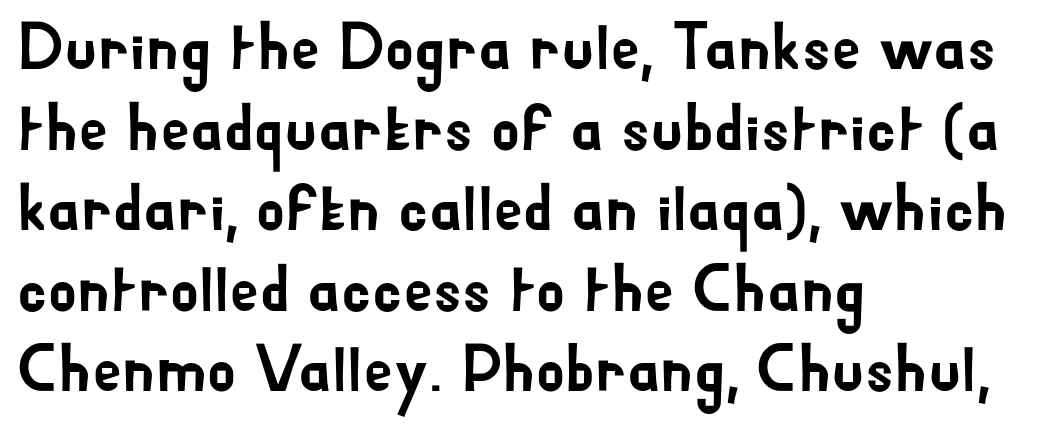
Check under the words: just untouched page. The passage shown is typeset with a sans-serif family. The typography opts for an upright posture over an oblique one. These lines are set flush left with a ragged right edge.
